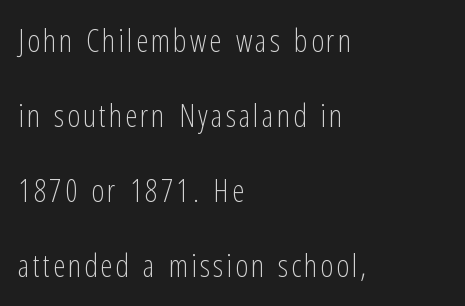
Posture: upright roman. The strokes are not fattened; the text isn't bold. Beneath every word, the page is bare. Observe the absence of serifs on each vertical stroke in this sample. These lines are set flush left with a ragged right edge.
